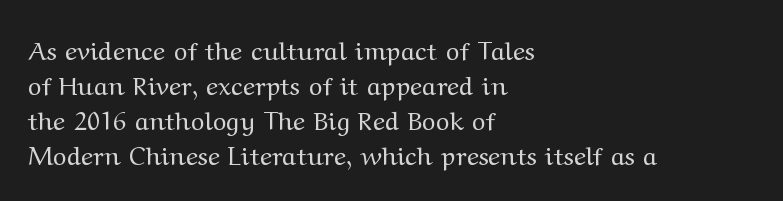
Q: Is the text bold? A: No.
Q: Is the text italic (slanted)? A: No, it is upright.
Q: Is the text underlined? A: No.
Q: How is the paragraph aligned? A: Left-aligned.
Q: Is the spacing between letters normal or unusually wide? A: Normal.
Q: Is the spacing between lines tight, normal or loose? A: Normal.
